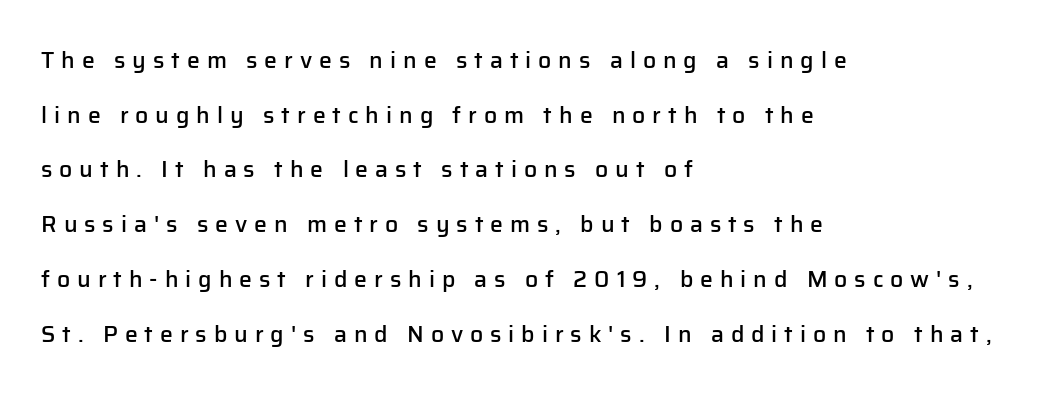
{"italic": "no", "bold": "semi", "underline": "no", "align": "left", "line_spacing": "loose", "line_spacing_ratio": 2.38, "letter_spacing": "wide", "letter_spacing_em": 0.3, "glyph_px": 23}
